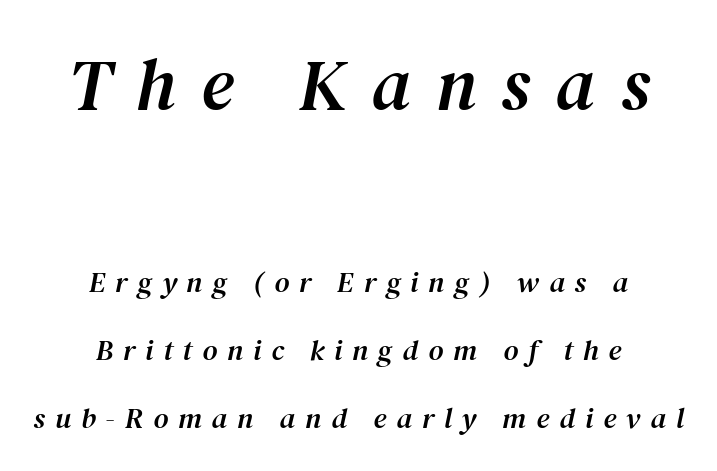
Q: Is the text italic (slanted)? A: Yes, it leans right by about 12 degrees.
Q: Is the typeface a serif or a sans-serif typeface? A: Serif.
Q: Is the text underlined? A: No.
Q: How is the paragraph aligned? A: Centered.
Q: Is the spacing between letters normal or unusually wide? A: Unusually wide.
Q: Is the spacing between lines tight, normal or loose? A: Loose.
Q: Which block of text is set in a larger size, the first (top) or the second (bottom)? A: The first (top) one.
Q: Width (condensed, normal, or wide)? A: Normal.
Q: Stroke contrast? A: Medium.
Q: x-height? A: Medium.
Q: Monospaced? A: No.
